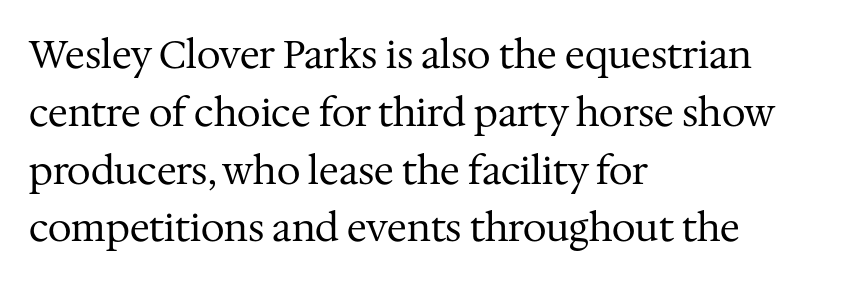
{"serif": "yes", "italic": "no", "bold": "no", "weight": "regular", "width": "normal", "stroke_contrast": "medium", "x_height": "medium", "monospaced": "no", "underline": "no", "align": "left", "line_spacing": "normal", "line_spacing_ratio": 1.52, "letter_spacing": "normal", "letter_spacing_em": 0.0, "glyph_px": 38}
